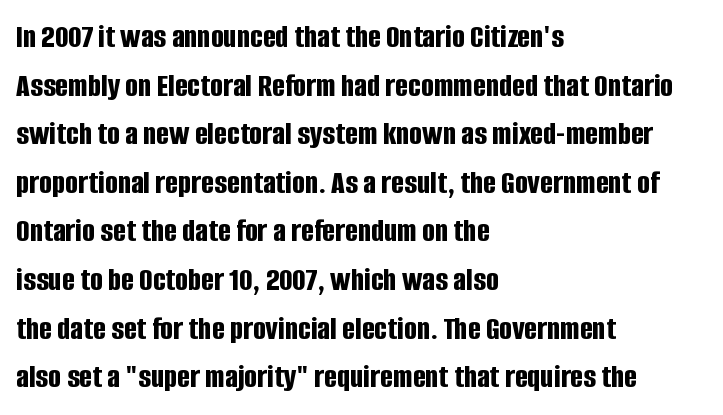
The image shows 34 px bold, condensed sans-serif type, upright; set left-aligned, normal line spacing (1.43x), normal letter spacing, not underlined; low stroke contrast and a large x-height.
